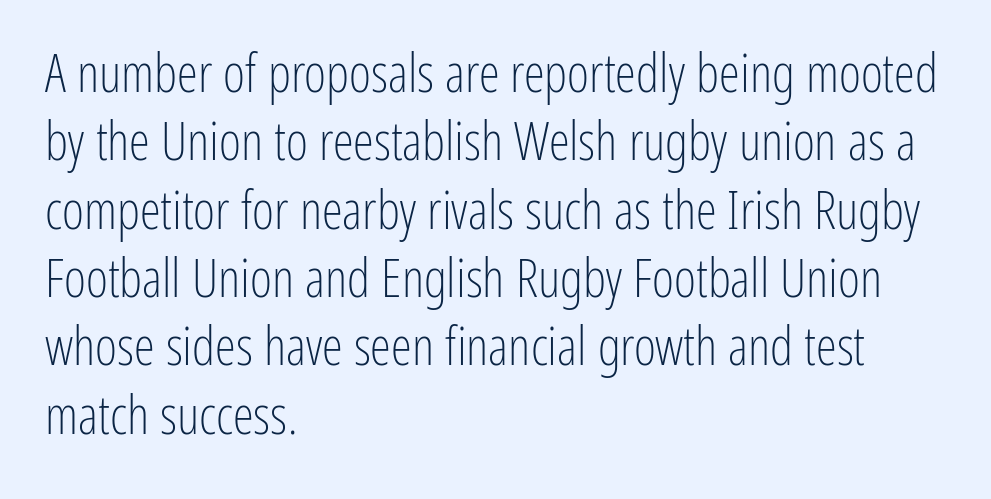
The image shows 53 px light, condensed sans-serif type, upright; set left-aligned, normal line spacing (1.29x), normal letter spacing, not underlined; low stroke contrast and a medium x-height.
